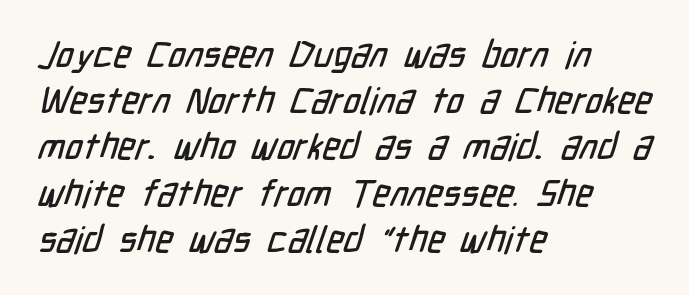
Q: Is the typeface a serif or a sans-serif typeface? A: Sans-serif.
Q: Is the text underlined? A: No.
Q: How is the paragraph aligned? A: Left-aligned.
Q: Is the spacing between letters normal or unusually wide? A: Normal.
Q: Is the spacing between lines tight, normal or loose? A: Normal.
Q: Width (condensed, normal, or wide)? A: Condensed.
Q: Stroke contrast? A: Low.
Q: x-height? A: Medium.
Q: Monospaced? A: No.
